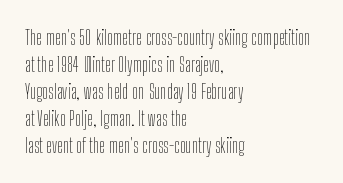
{"italic": "no", "bold": "no", "underline": "no", "align": "left", "line_spacing": "normal", "line_spacing_ratio": 1.35, "letter_spacing": "normal", "letter_spacing_em": 0.0, "glyph_px": 20}
